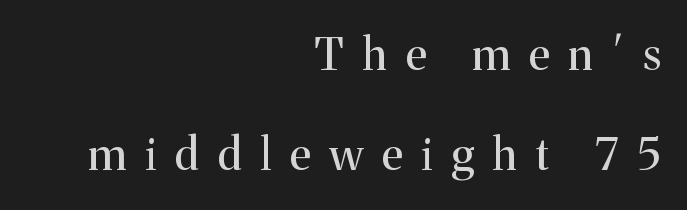
{"serif": "yes", "italic": "no", "bold": "no", "weight": "regular", "width": "normal", "stroke_contrast": "medium", "x_height": "medium", "monospaced": "no", "underline": "no", "align": "right", "line_spacing": "loose", "line_spacing_ratio": 2.28, "letter_spacing": "wide", "letter_spacing_em": 0.44, "glyph_px": 44}
